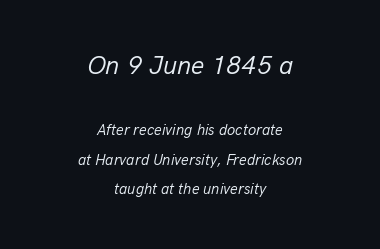
Q: Is the text bold? A: No.
Q: Is the text italic (slanted)? A: Yes, it leans right by about 13 degrees.
Q: Is the text underlined? A: No.
Q: How is the paragraph aligned? A: Centered.
Q: Is the spacing between letters normal or unusually wide? A: Normal.
Q: Is the spacing between lines tight, normal or loose? A: Loose.
Q: Which block of text is set in a larger size, the first (top) or the second (bottom)? A: The first (top) one.
